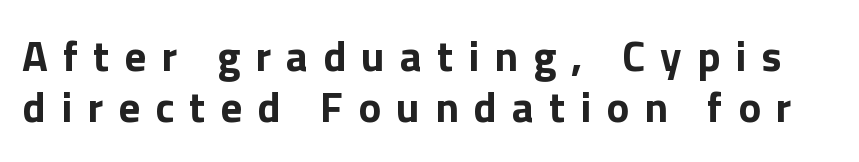
The face used here is proportionally spaced, like ordinary book or web type. Observe the absence of serifs on each vertical stroke in this sample. How heavy is the stroke? Heavy — this is a bold. The tracking jumps out immediately: characters are airy and widely separated.
